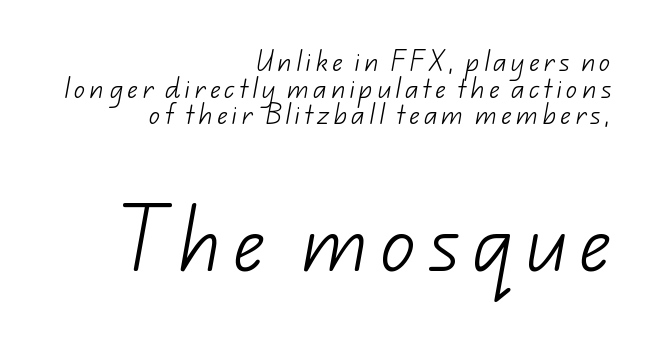
The image shows 70 px light sans-serif type; set right-aligned, line spacing 1.16x, not underlined; the second (bottom) block is 3.04x larger; low stroke contrast and a small x-height.
